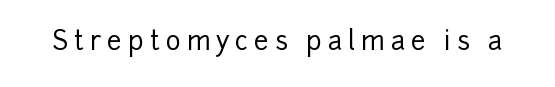
If you drew a line through each stem, it would be perfectly vertical. Inter-character spacing is expanded well beyond the font's built-in metrics. Each row of text sits above clean, open space.
